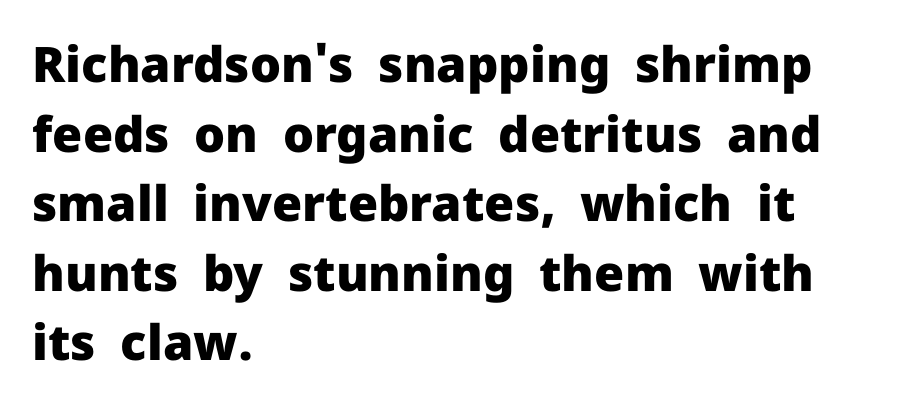
The image shows 49 px heavy sans-serif type, upright; set left-aligned, normal line spacing (1.42x), normal letter spacing, not underlined; low stroke contrast and a medium x-height.
